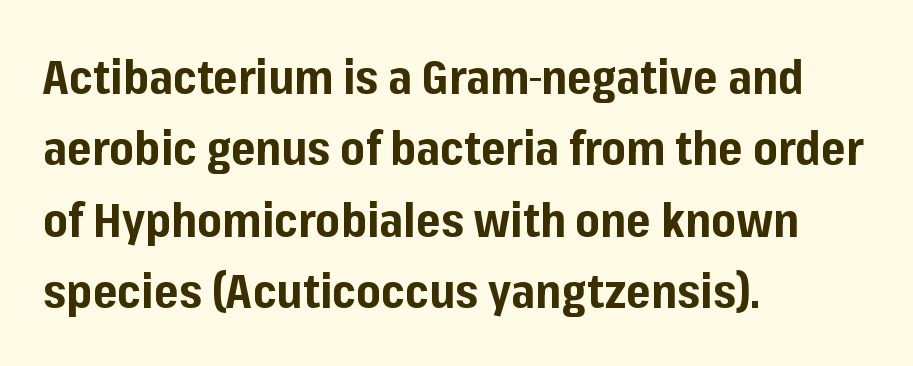
{"serif": "no", "italic": "no", "bold": "yes", "weight": "bold", "width": "normal", "stroke_contrast": "low", "x_height": "medium", "monospaced": "no", "underline": "no", "align": "left", "line_spacing": "normal", "line_spacing_ratio": 1.52, "letter_spacing": "normal", "letter_spacing_em": 0.0, "glyph_px": 47}
